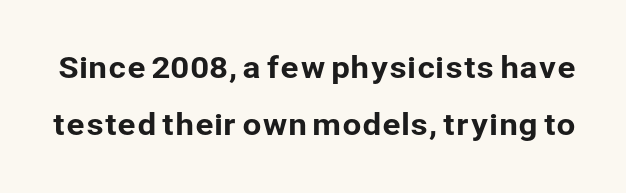
{"serif": "no", "italic": "no", "width": "normal", "stroke_contrast": "low", "x_height": "medium", "monospaced": "no", "underline": "no", "line_spacing": "loose", "line_spacing_ratio": 1.9, "letter_spacing": "normal", "letter_spacing_em": 0.0, "glyph_px": 30}
